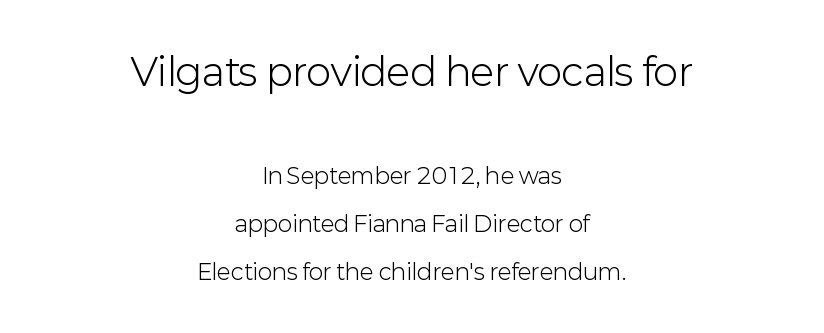
{"serif": "no", "italic": "no", "bold": "no", "weight": "light", "width": "normal", "stroke_contrast": "low", "x_height": "medium", "monospaced": "no", "underline": "no", "align": "center", "line_spacing": "loose", "line_spacing_ratio": 2.19, "letter_spacing": "normal", "letter_spacing_em": 0.0, "larger_block": "first", "size_ratio": 1.73, "glyph_px": 38}
